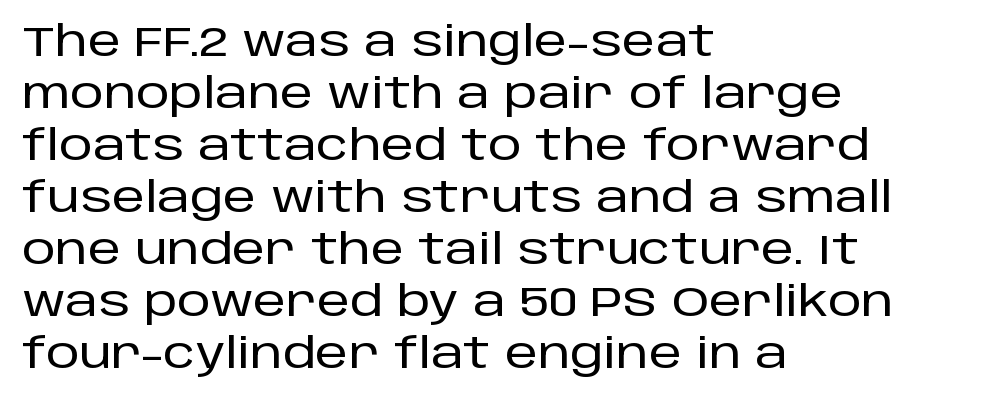
{"serif": "no", "italic": "no", "width": "normal", "stroke_contrast": "low", "x_height": "large", "monospaced": "no", "underline": "no", "align": "left", "line_spacing_ratio": 1.24, "letter_spacing": "normal", "letter_spacing_em": 0.0, "glyph_px": 42}
